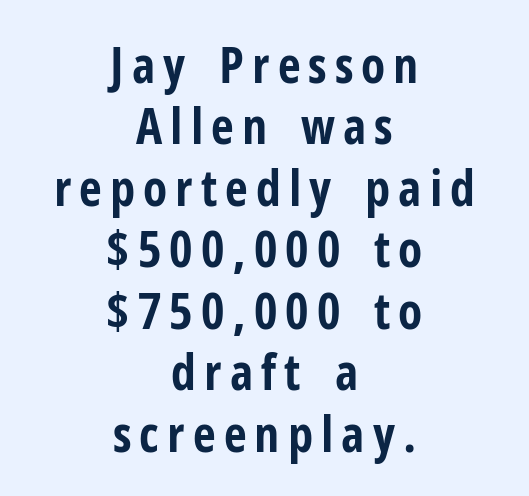
Q: Is the text bold? A: Yes.
Q: Is the text italic (slanted)? A: No, it is upright.
Q: Is the typeface a serif or a sans-serif typeface? A: Sans-serif.
Q: Is the text underlined? A: No.
Q: How is the paragraph aligned? A: Centered.
Q: Width (condensed, normal, or wide)? A: Condensed.
Q: Stroke contrast? A: Low.
Q: x-height? A: Medium.
Q: Monospaced? A: No.
